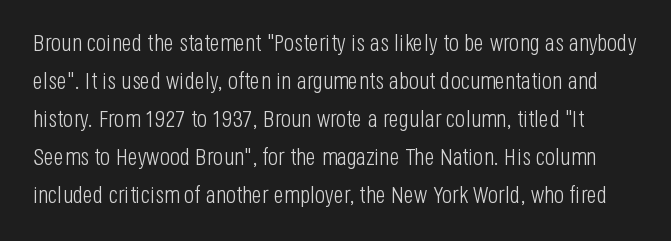
The image shows 24 px text type, upright; set normal line spacing (1.58x), normal letter spacing, not underlined.
